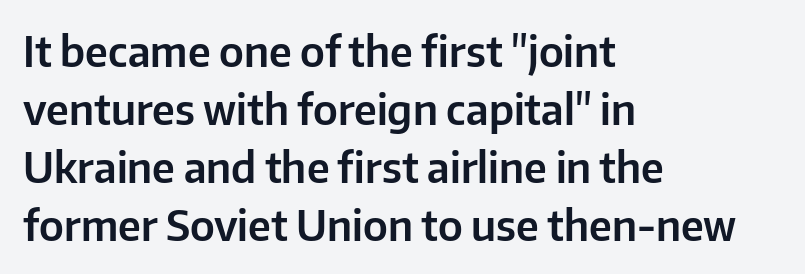
{"serif": "no", "italic": "no", "width": "normal", "stroke_contrast": "low", "x_height": "medium", "monospaced": "no", "underline": "no", "align": "left", "line_spacing": "normal", "line_spacing_ratio": 1.38, "letter_spacing": "normal", "letter_spacing_em": 0.0, "glyph_px": 42}
